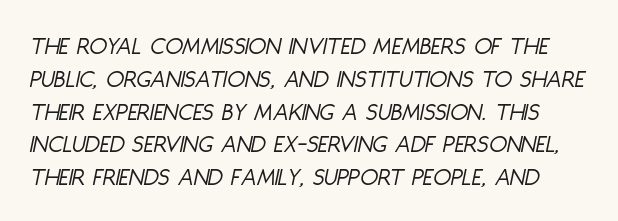
{"italic": "yes", "lean": "right", "slant_degrees": 11, "bold": "no", "underline": "no", "line_spacing": "normal", "line_spacing_ratio": 1.26, "letter_spacing": "normal", "letter_spacing_em": 0.0, "glyph_px": 26}
